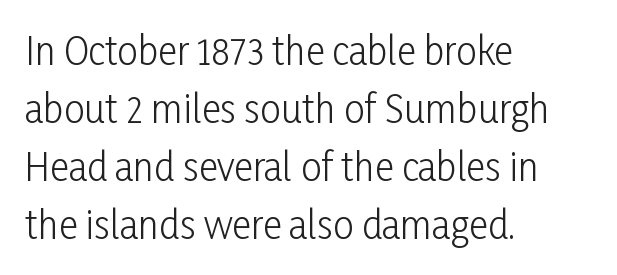
Serif or sans? Sans — the stroke terminals are bare. Check the space under the baseline: it is left empty. The strokes carry an ordinary text weight at most. Does the leading feel generous? No, just average.
